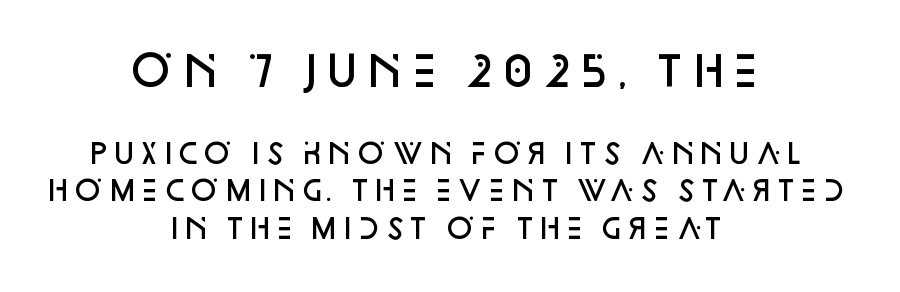
Q: Is the text bold? A: Semi-bold.
Q: Is the text italic (slanted)? A: No, it is upright.
Q: Is the typeface a serif or a sans-serif typeface? A: Sans-serif.
Q: Is the text underlined? A: No.
Q: How is the paragraph aligned? A: Centered.
Q: Is the spacing between letters normal or unusually wide? A: Normal.
Q: Is the spacing between lines tight, normal or loose? A: Normal.
Q: Which block of text is set in a larger size, the first (top) or the second (bottom)? A: The first (top) one.
Q: Width (condensed, normal, or wide)? A: Normal.
Q: Stroke contrast? A: Low.
Q: x-height? A: Large.
Q: Monospaced? A: No.
